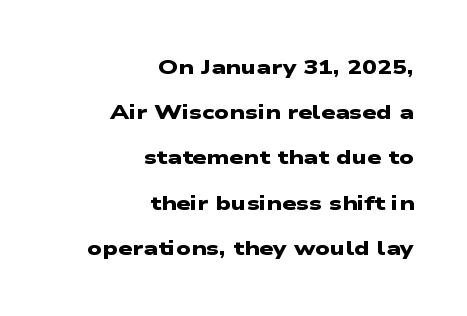
If you drew a ruler down the right edge, every line would touch it. Leading: increased. Heavy-handed strokes throughout: this text is bold. Anything drawn beneath the words? Only blank space. The horizontal fit of the characters is conventional and even.
